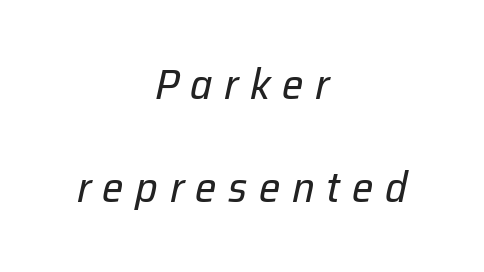
{"italic": "yes", "lean": "right", "slant_degrees": 12, "bold": "no", "weight": "regular", "width": "normal", "stroke_contrast": "low", "x_height": "medium", "monospaced": "no", "underline": "no", "align": "center", "line_spacing": "loose", "line_spacing_ratio": 2.4, "letter_spacing": "wide", "letter_spacing_em": 0.27, "glyph_px": 43}
